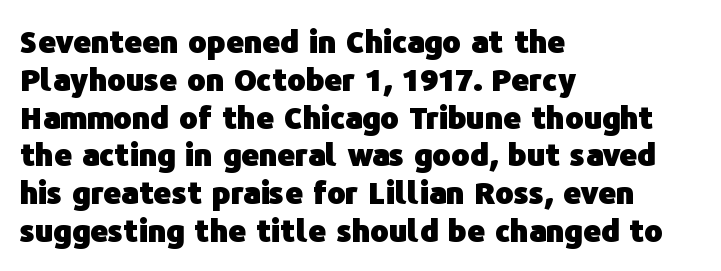
{"serif": "no", "italic": "no", "bold": "yes", "weight": "heavy", "width": "normal", "stroke_contrast": "low", "x_height": "medium", "monospaced": "no", "underline": "no", "align": "left", "line_spacing_ratio": 1.22, "letter_spacing": "normal", "letter_spacing_em": 0.0, "glyph_px": 31}
